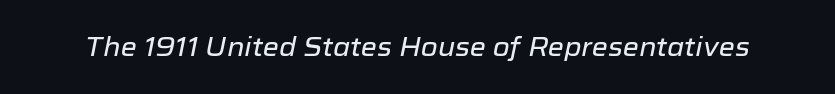
Q: Is the text italic (slanted)? A: Yes, it leans right by about 12 degrees.
Q: Is the text underlined? A: No.
Q: Is the spacing between letters normal or unusually wide? A: Normal.
